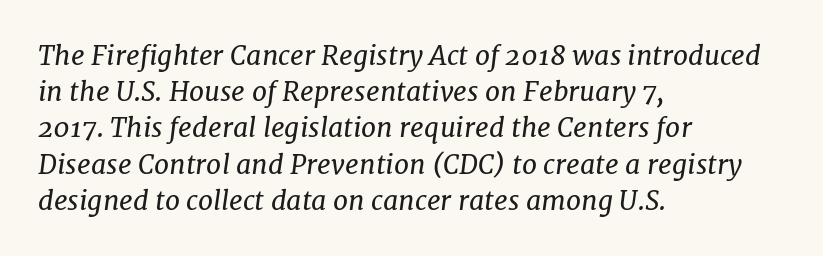
Q: Is the text bold? A: No.
Q: Is the text italic (slanted)? A: Yes, it leans right by about 7 degrees.
Q: Is the text underlined? A: No.
Q: How is the paragraph aligned? A: Left-aligned.
Q: Is the spacing between letters normal or unusually wide? A: Normal.
Q: Is the spacing between lines tight, normal or loose? A: Normal.
